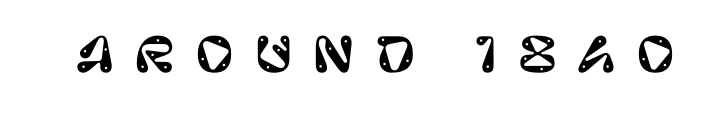
Q: Is the text italic (slanted)? A: Yes.
Q: Is the typeface a serif or a sans-serif typeface? A: Sans-serif.
Q: Is the text underlined? A: No.
Q: Is the spacing between letters normal or unusually wide? A: Unusually wide.
Q: Width (condensed, normal, or wide)? A: Normal.
Q: Stroke contrast? A: Low.
Q: x-height? A: Large.
Q: Monospaced? A: No.
